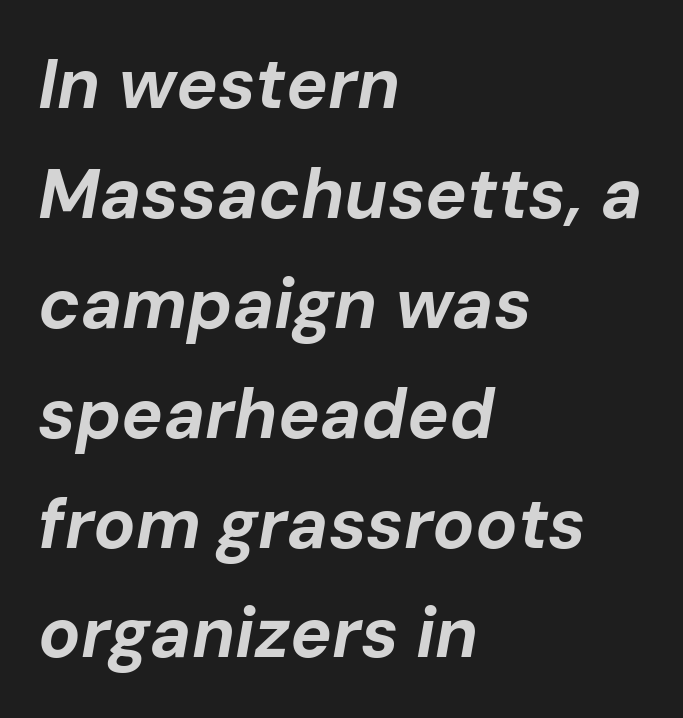
The image shows 70 px bold type, italic (leaning right); set left-aligned, normal line spacing (1.57x), normal letter spacing, not underlined; low stroke contrast and a medium x-height.
